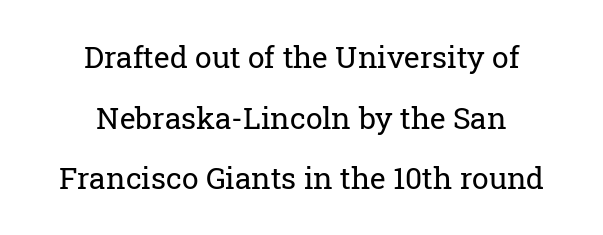
The image shows 30 px regular-weight serif type, upright; set centered, loose line spacing (2.02x), normal letter spacing, not underlined; low stroke contrast and a medium x-height.
